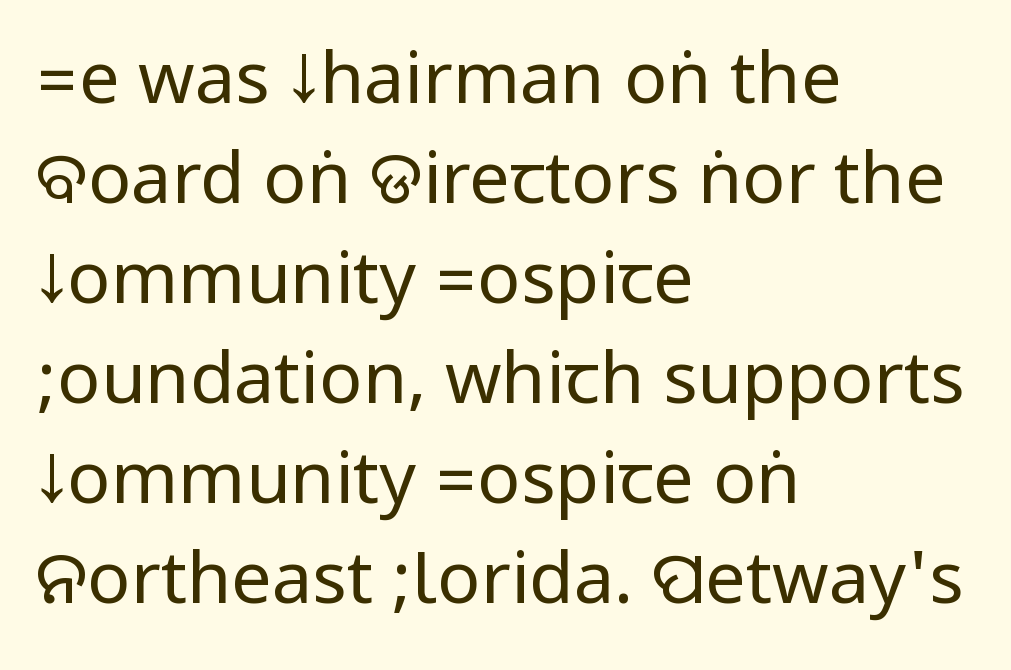
The specimen omits any rule beneath the text block's lines. The lines are quadded left. Is the type heavy? It reads as light-to-regular instead. Tracking here is standard; glyphs follow each other at the usual distance. A normal amount of white space separates one row of letters from the next. The typeface chosen for these lines omits serifs.
